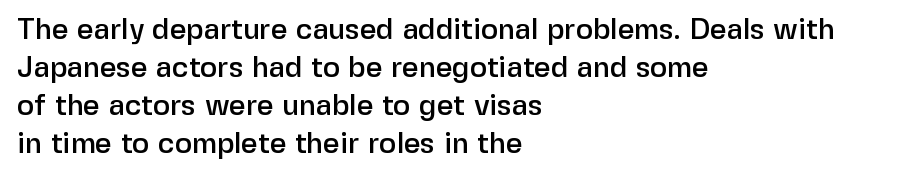
The image shows 29 px sans-serif type, upright; set left-aligned, normal line spacing (1.31x), normal letter spacing, not underlined; low stroke contrast and a medium x-height.
